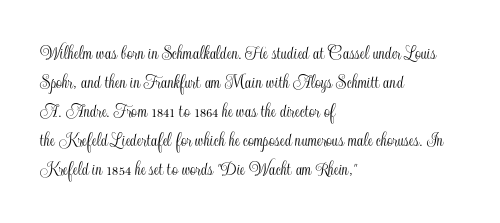
{"underline": "no", "align": "left", "line_spacing": "normal", "line_spacing_ratio": 1.38, "letter_spacing": "normal", "letter_spacing_em": 0.0, "glyph_px": 21}
